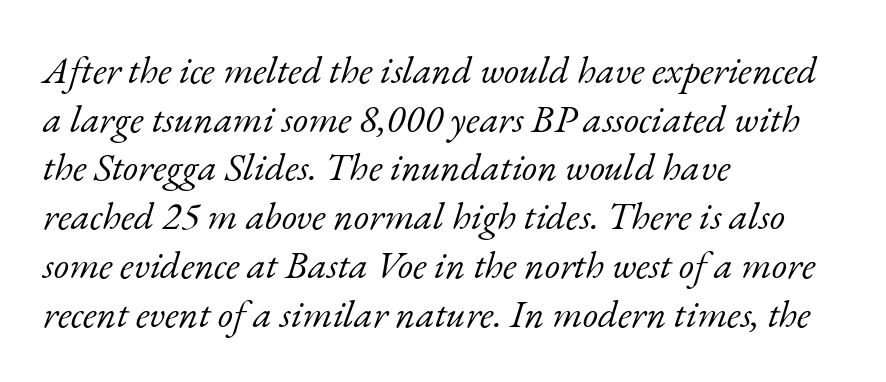
Q: Is the text bold? A: No.
Q: Is the text italic (slanted)? A: Yes, it leans right by about 17 degrees.
Q: Is the typeface a serif or a sans-serif typeface? A: Serif.
Q: Is the text underlined? A: No.
Q: How is the paragraph aligned? A: Left-aligned.
Q: Is the spacing between letters normal or unusually wide? A: Normal.
Q: Is the spacing between lines tight, normal or loose? A: Normal.
Q: Width (condensed, normal, or wide)? A: Normal.
Q: Stroke contrast? A: Low.
Q: x-height? A: Small.
Q: Monospaced? A: No.
